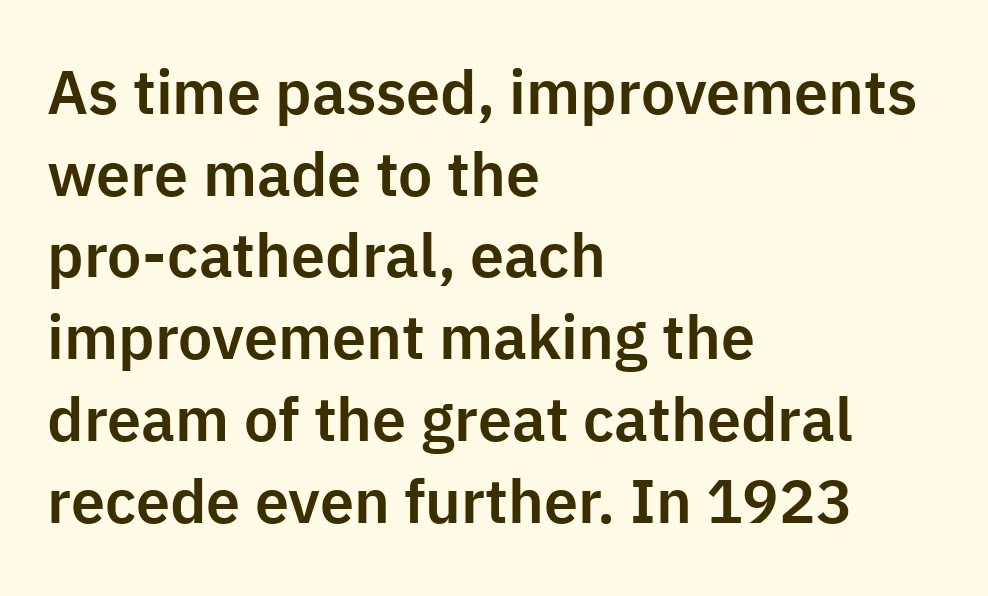
The image shows 61 px sans-serif type, upright; set left-aligned, normal line spacing (1.34x), normal letter spacing, not underlined; low stroke contrast and a medium x-height.
